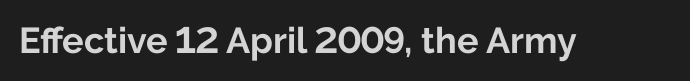
This sample uses plain, unmodified letter spacing. Examine the stroke ends and you'll find no serifs. Spacing verdict: proportional, widths tailored to each character. The specimen reads as upright at a glance.
